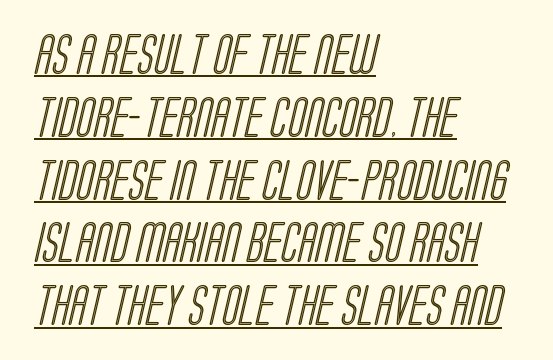
{"width": "condensed", "x_height": "large", "monospaced": "no", "underline": "yes", "align": "left", "line_spacing": "normal", "line_spacing_ratio": 1.57, "letter_spacing": "normal", "letter_spacing_em": 0.0, "glyph_px": 40}
